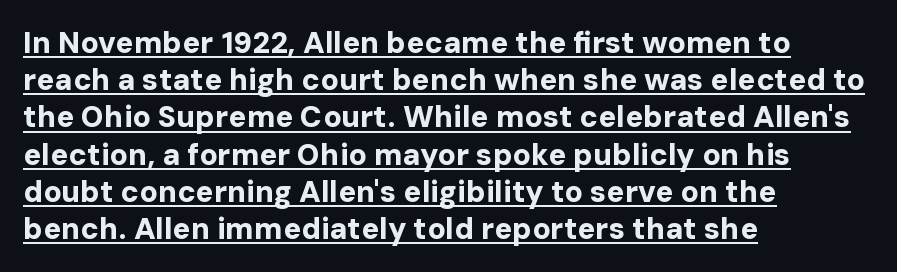
The image shows 30 px bold sans-serif type, upright; set left-aligned, line spacing 1.24x, normal letter spacing, underlined; low stroke contrast and a medium x-height.
